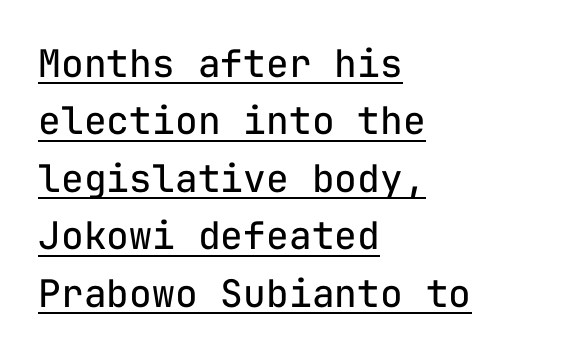
Weight: regular or lighter. The letters stand straight up with perfectly vertical stems. Whoever set this chose a conventional vertical rhythm. A typographer would call this underscored text.
